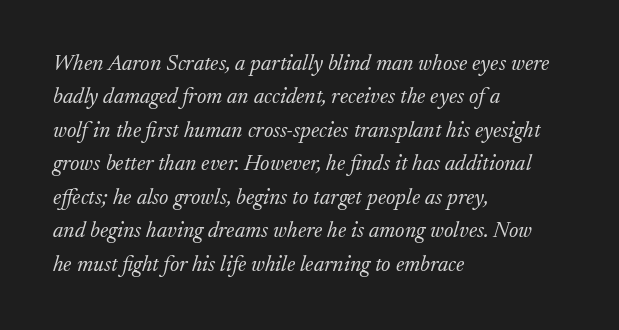
Q: Is the text bold? A: No.
Q: Is the text italic (slanted)? A: Yes, it leans right by about 17 degrees.
Q: Is the text underlined? A: No.
Q: How is the paragraph aligned? A: Left-aligned.
Q: Is the spacing between letters normal or unusually wide? A: Normal.
Q: Is the spacing between lines tight, normal or loose? A: Normal.
